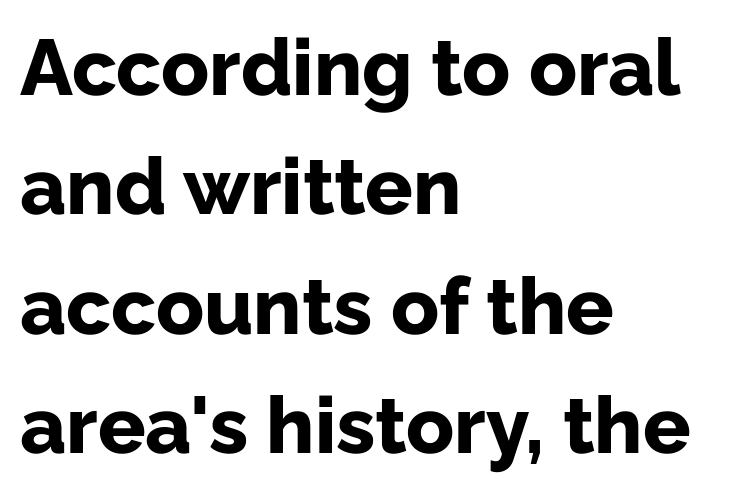
Q: Is the text bold? A: Yes.
Q: Is the text italic (slanted)? A: No, it is upright.
Q: Is the typeface a serif or a sans-serif typeface? A: Sans-serif.
Q: Is the text underlined? A: No.
Q: How is the paragraph aligned? A: Left-aligned.
Q: Is the spacing between letters normal or unusually wide? A: Normal.
Q: Is the spacing between lines tight, normal or loose? A: Normal.
Q: Width (condensed, normal, or wide)? A: Normal.
Q: Stroke contrast? A: Low.
Q: x-height? A: Medium.
Q: Monospaced? A: No.
